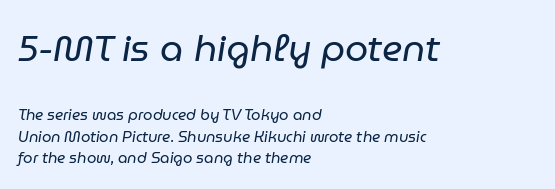
Unmarked baselines from the first word to the last. One glance says typical: line gaps are just what's usual. The whole block is typeset with a tilt. Is the stroke heavy? The answer is a plain regular-or-lighter. Is this a fixed-width face? No — the glyphs have proportional, varying widths.
